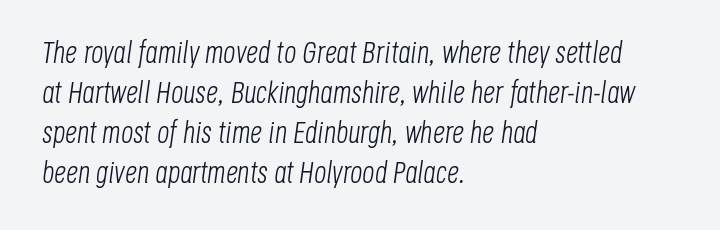
The image shows 30 px light, condensed type, italic (leaning right); set left-aligned, normal line spacing (1.33x), normal letter spacing, not underlined; low stroke contrast and a large x-height.
